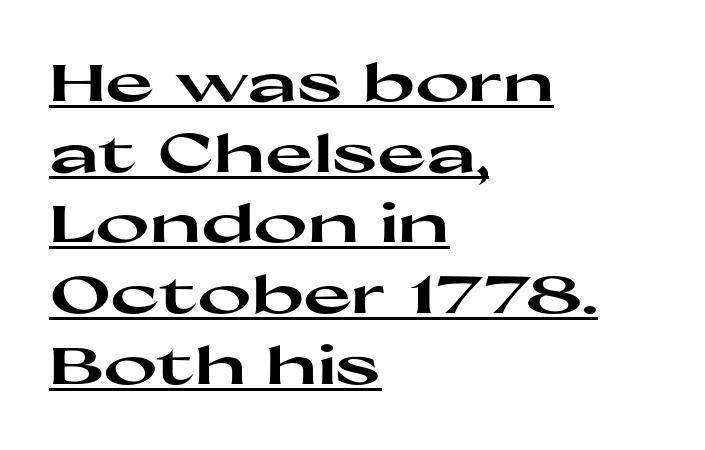
{"serif": "no", "italic": "no", "bold": "yes", "weight": "heavy", "width": "wide", "stroke_contrast": "high", "x_height": "medium", "monospaced": "no", "underline": "yes", "align": "left", "line_spacing": "normal", "line_spacing_ratio": 1.36, "letter_spacing": "normal", "letter_spacing_em": 0.0, "glyph_px": 52}
